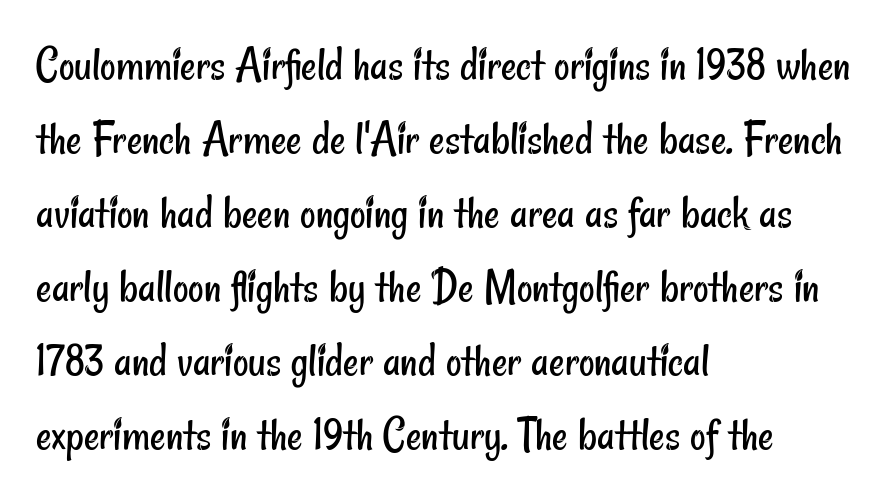
{"serif": "no", "bold": "no", "weight": "regular", "width": "condensed", "stroke_contrast": "low", "x_height": "small", "monospaced": "no", "underline": "no", "align": "left", "line_spacing": "normal", "line_spacing_ratio": 1.54, "letter_spacing": "normal", "letter_spacing_em": 0.0, "glyph_px": 48}
